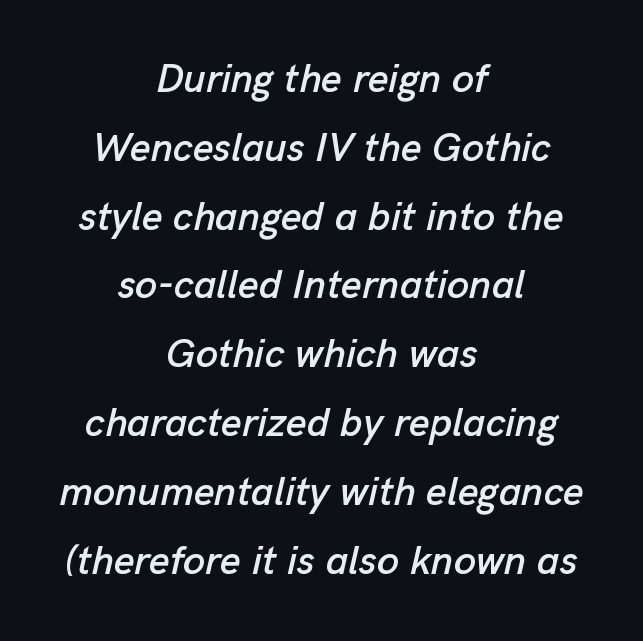
The image shows 40 px text type, italic (leaning right); set centered, line spacing 1.72x, normal letter spacing, not underlined; low stroke contrast and a medium x-height.
